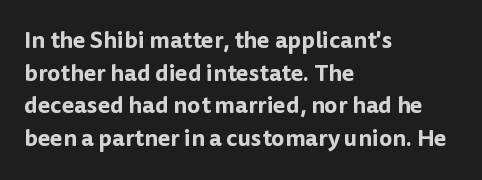
{"italic": "no", "underline": "no", "align": "left", "line_spacing": "normal", "line_spacing_ratio": 1.42, "letter_spacing": "normal", "letter_spacing_em": 0.0, "glyph_px": 23}
